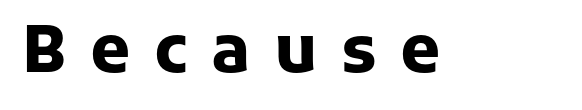
Q: Is the text bold? A: Yes.
Q: Is the text italic (slanted)? A: No, it is upright.
Q: Is the typeface a serif or a sans-serif typeface? A: Sans-serif.
Q: Is the text underlined? A: No.
Q: Is the spacing between letters normal or unusually wide? A: Unusually wide.
Q: Width (condensed, normal, or wide)? A: Normal.
Q: Stroke contrast? A: Low.
Q: x-height? A: Medium.
Q: Monospaced? A: No.
